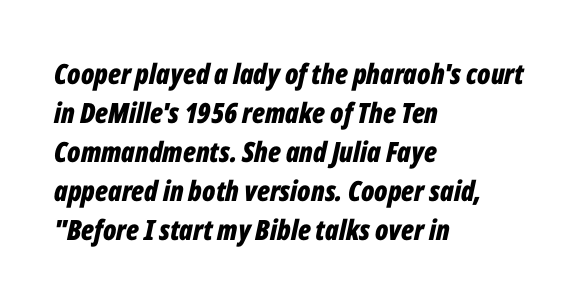
What's the leading like? Ordinary, nothing unusual. Between one letter and the next there's only the usual sliver of space. These lines are rendered in a variable-pitch font. Heft: maximum for text — a bold.
